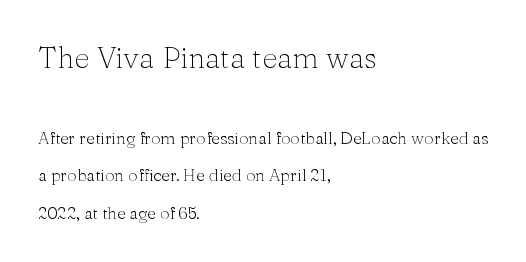
Inter-character spacing is left at the font's built-in metrics. Bold? No — there's no thickening of the strokes. The face used here appears at its bigger size in the upper chunk. Posture: vertical. The rendering uses natural spacing where letterforms have individual widths.
